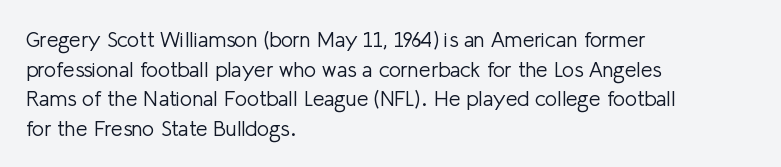
Quick note: underline off. Do the letters lean? They stand straight. The text block is weighted toward the left margin, trailing off unevenly rightward. This rendering leaves character spacing at its baseline value. Vertical spacing — default.
